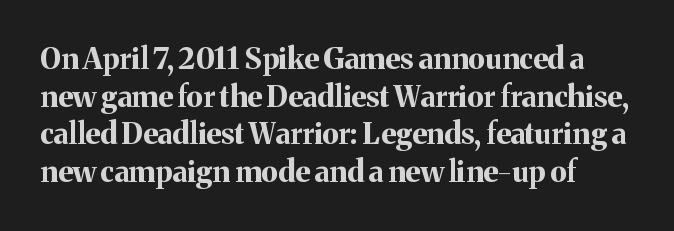
A typesetter would call this proportional, since set widths differ per character. The words here are not underlined. Regarding leading, the lines here are spaced in the standard way. Font category for this specimen: serif. Ascenders rise straight up at ninety degrees.
